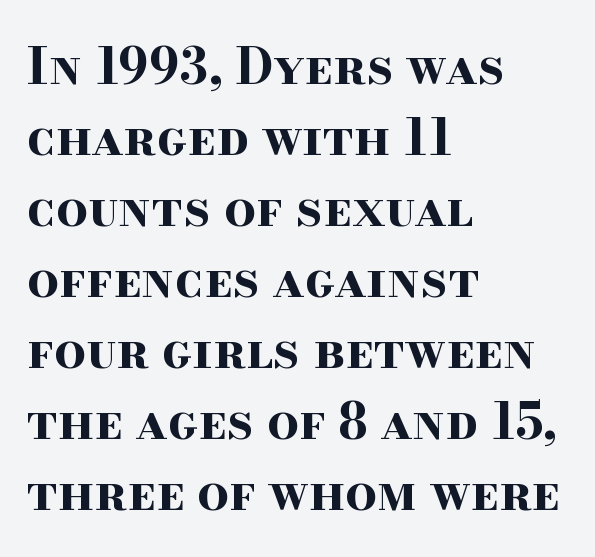
The image shows 50 px bold, wide serif type, upright; set left-aligned, normal line spacing (1.42x), normal letter spacing, not underlined; high stroke contrast and a small x-height.
